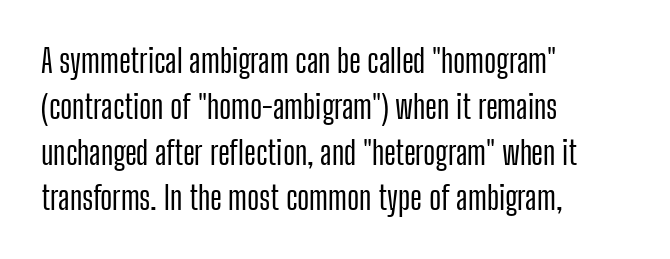
Summary of vertical rhythm: regular, with standard interline spacing. The passage shown is typeset with a sans-serif family. It's the straight-up-and-down kind of type. Leftover space on each line is placed entirely after the last word. You could call the tracking neutral — neither tight nor loose.
